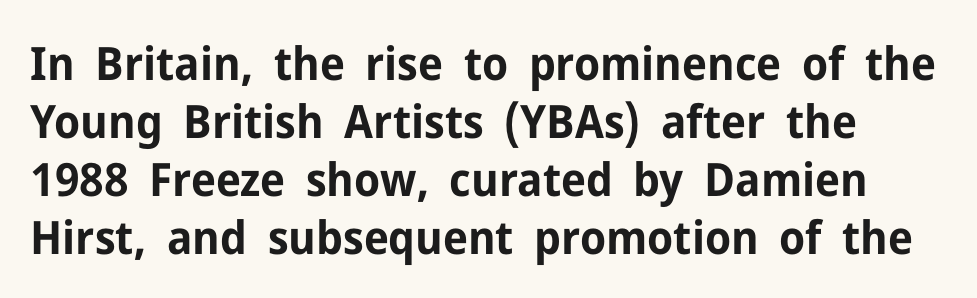
{"serif": "no", "italic": "no", "bold": "yes", "weight": "bold", "width": "normal", "stroke_contrast": "low", "x_height": "medium", "monospaced": "no", "underline": "no", "line_spacing": "normal", "line_spacing_ratio": 1.26, "letter_spacing": "normal", "letter_spacing_em": 0.0, "glyph_px": 46}
